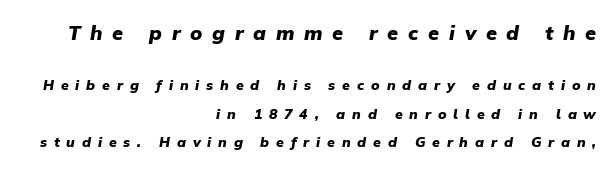
Q: Is the text bold? A: Yes.
Q: Is the text italic (slanted)? A: Yes, it leans right by about 9 degrees.
Q: Is the text underlined? A: No.
Q: How is the paragraph aligned? A: Right-aligned.
Q: Is the spacing between letters normal or unusually wide? A: Unusually wide.
Q: Is the spacing between lines tight, normal or loose? A: Loose.
Q: Which block of text is set in a larger size, the first (top) or the second (bottom)? A: The first (top) one.
